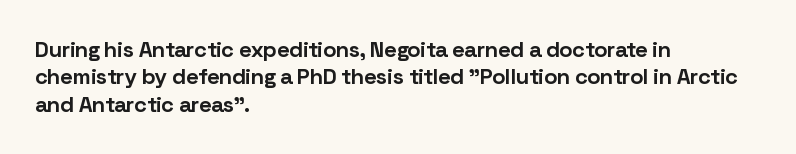
Chunky letters — that's bold for sure. Caption: standard tracking, unaltered. Descenders are the only things crossing below the line. Typeset ragged right — the left edge is the straight one. The letters stand upright; this is a roman face.
